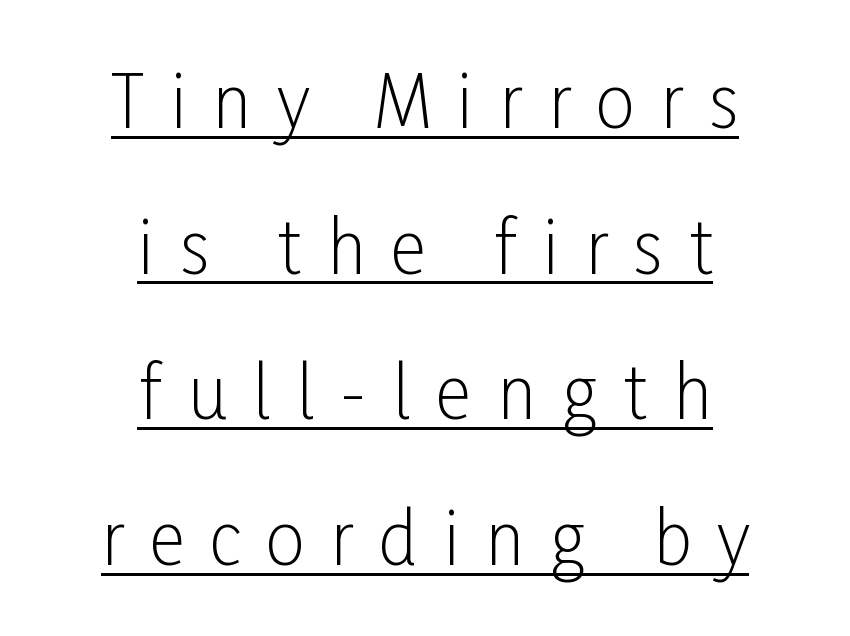
{"serif": "no", "italic": "no", "bold": "no", "weight": "light", "width": "condensed", "stroke_contrast": "low", "x_height": "medium", "monospaced": "no", "underline": "yes", "align": "center", "line_spacing": "loose", "line_spacing_ratio": 2.08, "letter_spacing": "wide", "letter_spacing_em": 0.37, "glyph_px": 70}
